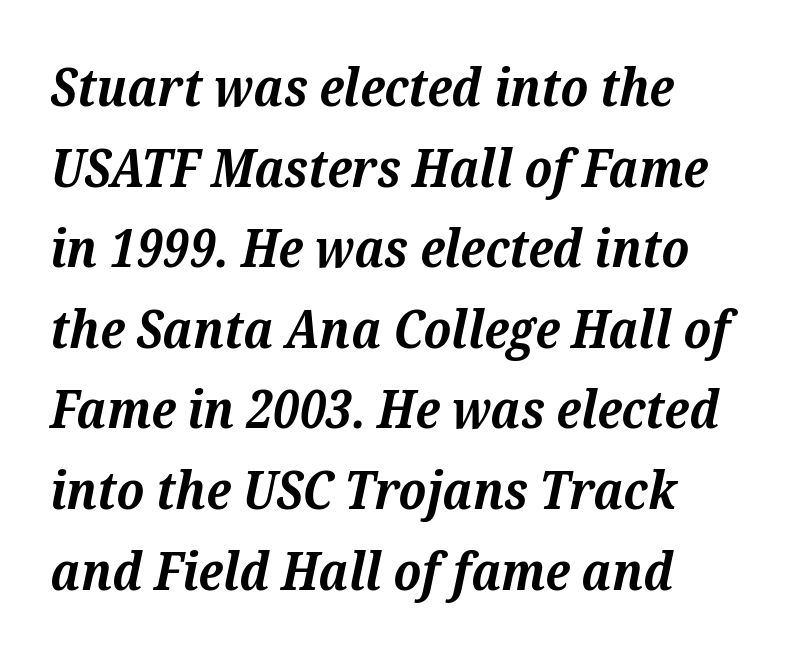
{"serif": "yes", "italic": "yes", "lean": "right", "slant_degrees": 12, "bold": "yes", "weight": "bold", "width": "normal", "stroke_contrast": "medium", "x_height": "medium", "monospaced": "no", "underline": "no", "line_spacing": "normal", "line_spacing_ratio": 1.55, "letter_spacing": "normal", "letter_spacing_em": 0.0, "glyph_px": 52}
